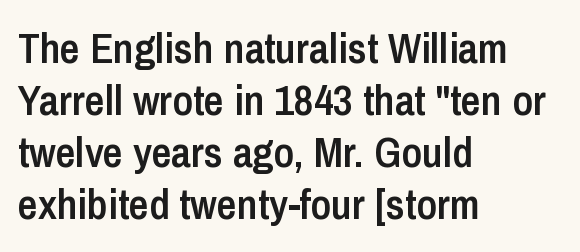
Q: Is the text bold? A: Semi-bold.
Q: Is the text italic (slanted)? A: No, it is upright.
Q: Is the typeface a serif or a sans-serif typeface? A: Sans-serif.
Q: Is the text underlined? A: No.
Q: How is the paragraph aligned? A: Left-aligned.
Q: Is the spacing between letters normal or unusually wide? A: Normal.
Q: Width (condensed, normal, or wide)? A: Condensed.
Q: Stroke contrast? A: Low.
Q: x-height? A: Medium.
Q: Monospaced? A: No.
